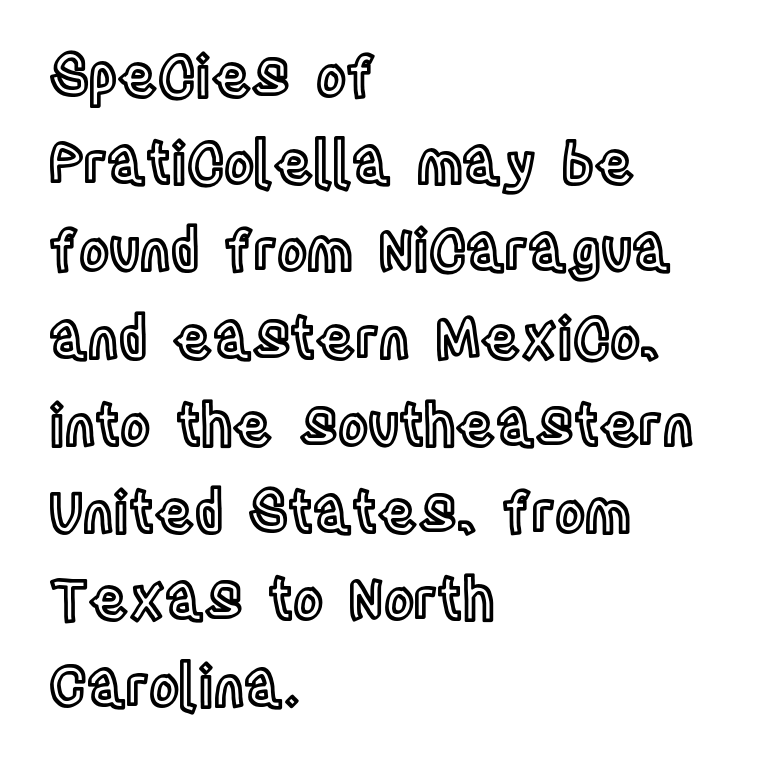
{"italic": "no", "width": "condensed", "x_height": "large", "monospaced": "no", "underline": "no", "align": "left", "line_spacing": "normal", "line_spacing_ratio": 1.53, "letter_spacing": "normal", "letter_spacing_em": 0.0, "glyph_px": 57}
